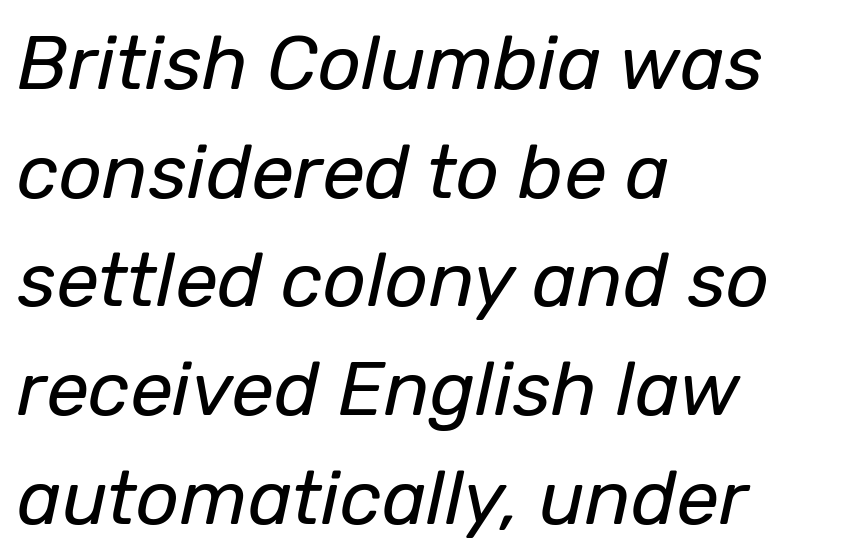
Looks like regular typesetting: each glyph gets only the width it needs. It's the slanting kind of type. Characters follow at the spacing the type designer built in. Reading down the column, the eye jumps a familiar distance to each next line. Descenders are the only things crossing below the line.
